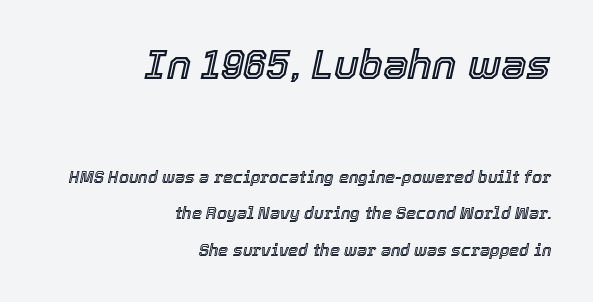
The image shows 41 px text type, italic (leaning right); set right-aligned, loose line spacing (2.27x), normal letter spacing, not underlined; the first (top) block is 2.56x larger; a medium x-height.
